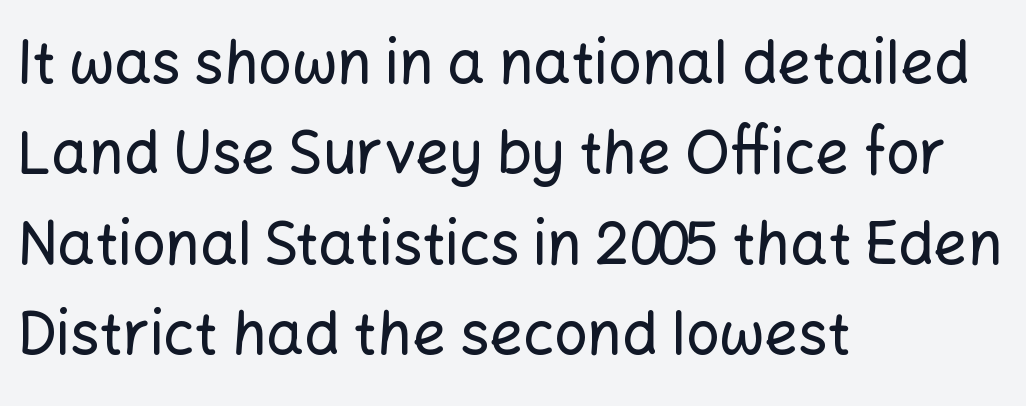
{"serif": "no", "italic": "no", "width": "normal", "stroke_contrast": "low", "x_height": "medium", "monospaced": "no", "underline": "no", "align": "left", "line_spacing": "normal", "line_spacing_ratio": 1.53, "letter_spacing": "normal", "letter_spacing_em": 0.0, "glyph_px": 59}
